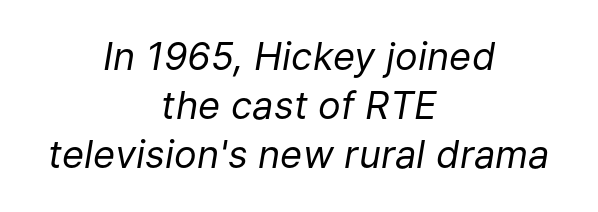
Spacing between characters is what you'd get straight out of the box. Decoration check: the copy has no underline. Vertical stems look standard width or narrower in stroke. A normal amount of white space separates one row of letters from the next. Horizontally, the lines are justified to the midpoint only.
